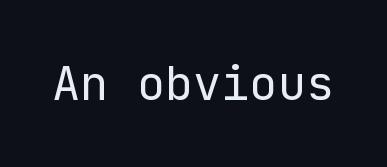
{"serif": "no", "italic": "no", "bold": "no", "weight": "regular", "width": "normal", "stroke_contrast": "low", "x_height": "medium", "underline": "no", "letter_spacing": "normal", "letter_spacing_em": 0.0, "glyph_px": 47}
